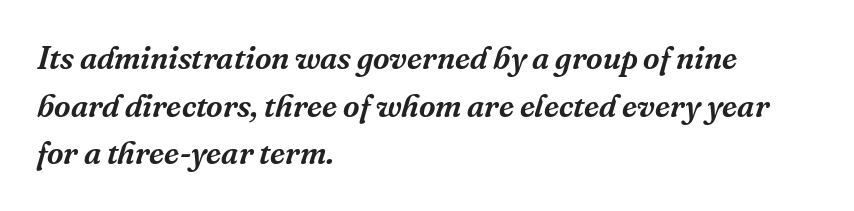
Q: Is the text italic (slanted)? A: Yes, it leans right by about 16 degrees.
Q: Is the typeface a serif or a sans-serif typeface? A: Serif.
Q: Is the text underlined? A: No.
Q: How is the paragraph aligned? A: Left-aligned.
Q: Is the spacing between letters normal or unusually wide? A: Normal.
Q: Is the spacing between lines tight, normal or loose? A: Normal.
Q: Width (condensed, normal, or wide)? A: Normal.
Q: Stroke contrast? A: Medium.
Q: x-height? A: Medium.
Q: Monospaced? A: No.
